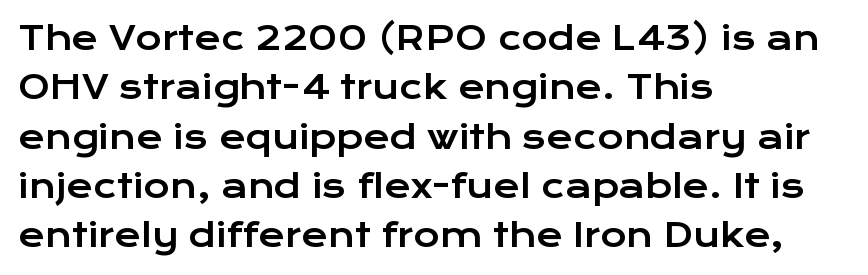
{"serif": "no", "italic": "no", "width": "wide", "stroke_contrast": "low", "x_height": "medium", "monospaced": "no", "underline": "no", "align": "left", "line_spacing": "normal", "line_spacing_ratio": 1.54, "letter_spacing": "normal", "letter_spacing_em": 0.0, "glyph_px": 32}
